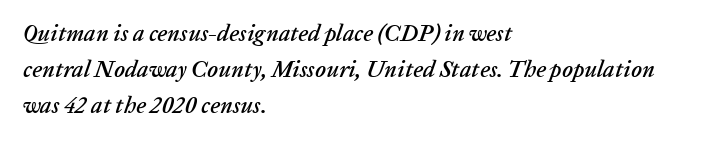
{"italic": "yes", "lean": "right", "slant_degrees": 20, "underline": "no", "align": "left", "line_spacing": "normal", "line_spacing_ratio": 1.57, "letter_spacing": "normal", "letter_spacing_em": 0.0, "glyph_px": 23}
